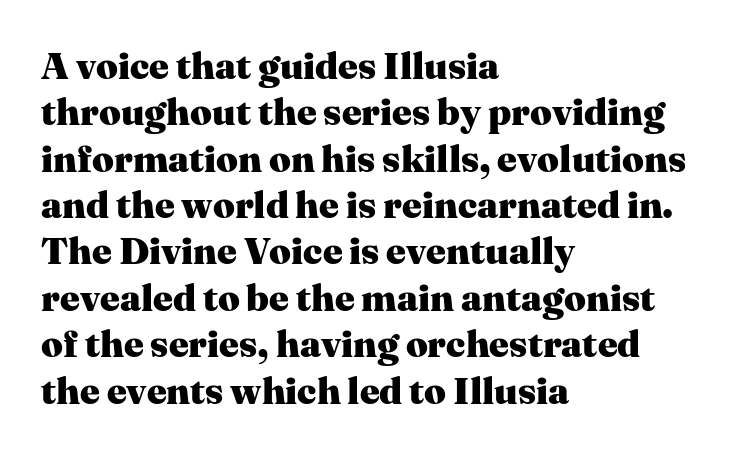
{"serif": "yes", "italic": "no", "bold": "yes", "weight": "heavy", "width": "normal", "stroke_contrast": "medium", "x_height": "medium", "monospaced": "no", "underline": "no", "align": "left", "line_spacing_ratio": 1.22, "letter_spacing": "normal", "letter_spacing_em": 0.0, "glyph_px": 38}
